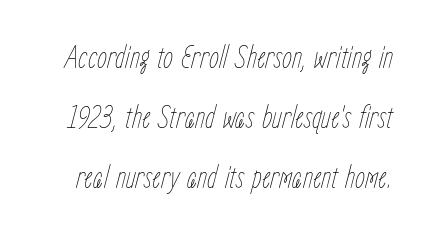
Q: Is the text bold? A: No.
Q: Is the text italic (slanted)? A: Yes, it leans right by about 15 degrees.
Q: Is the text underlined? A: No.
Q: Is the spacing between letters normal or unusually wide? A: Normal.
Q: Width (condensed, normal, or wide)? A: Condensed.
Q: Stroke contrast? A: Low.
Q: x-height? A: Medium.
Q: Monospaced? A: No.
